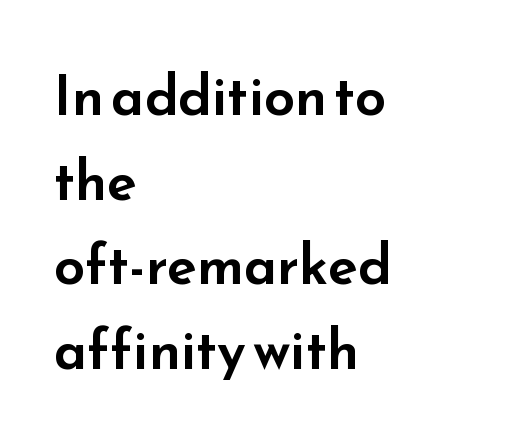
The image shows 55 px wide sans-serif type, upright; set left-aligned, normal line spacing (1.54x), normal letter spacing, not underlined; low stroke contrast and a small x-height.
